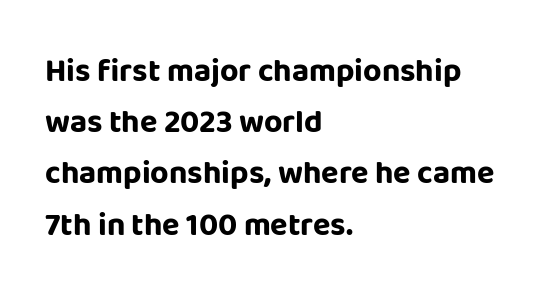
{"serif": "no", "italic": "no", "bold": "yes", "weight": "bold", "width": "normal", "stroke_contrast": "low", "x_height": "large", "monospaced": "no", "underline": "no", "align": "left", "line_spacing": "normal", "line_spacing_ratio": 1.6, "letter_spacing": "normal", "letter_spacing_em": 0.0, "glyph_px": 32}
